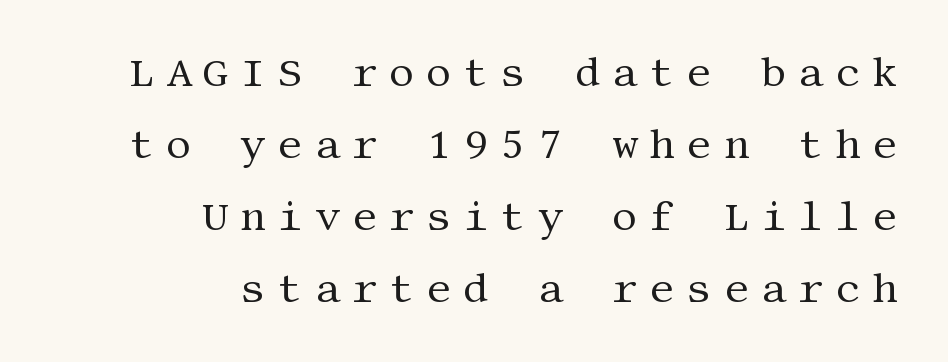
{"serif": "yes", "italic": "no", "bold": "no", "weight": "regular", "width": "normal", "stroke_contrast": "medium", "x_height": "large", "underline": "no", "align": "right", "line_spacing_ratio": 1.8, "letter_spacing": "wide", "letter_spacing_em": 0.29, "glyph_px": 40}
